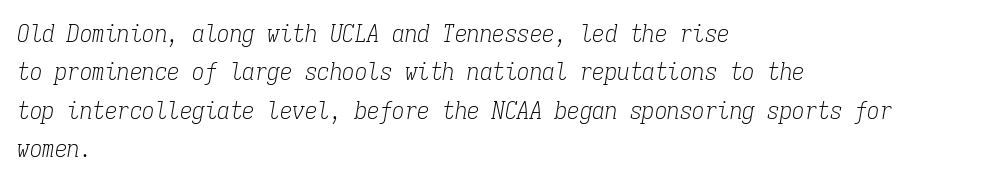
The image shows 25 px text type, italic (leaning right); set left-aligned, normal line spacing (1.54x), normal letter spacing, not underlined.
